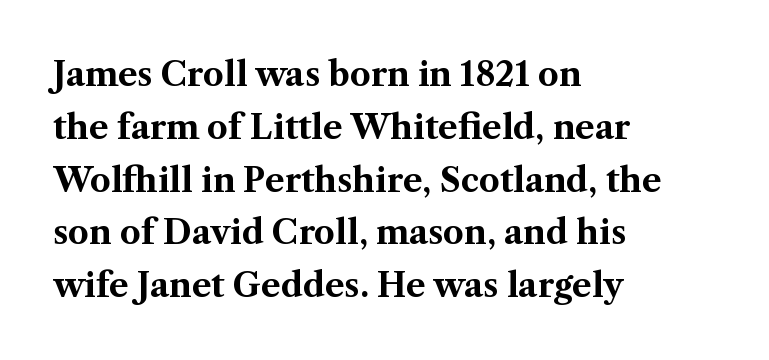
{"serif": "yes", "italic": "no", "bold": "yes", "weight": "bold", "width": "normal", "stroke_contrast": "medium", "x_height": "medium", "monospaced": "no", "underline": "no", "align": "left", "line_spacing": "normal", "line_spacing_ratio": 1.6, "letter_spacing": "normal", "letter_spacing_em": 0.0, "glyph_px": 33}
